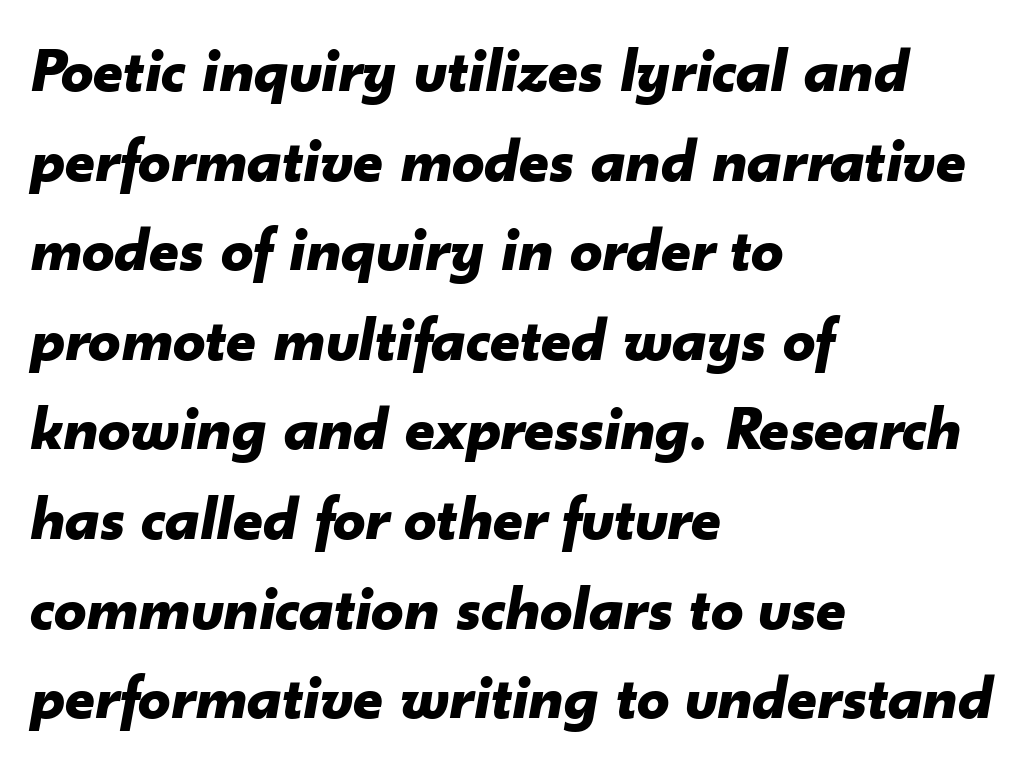
The image shows 64 px bold type, italic (leaning right); set left-aligned, normal line spacing (1.4x), normal letter spacing, not underlined; low stroke contrast and a small x-height.
